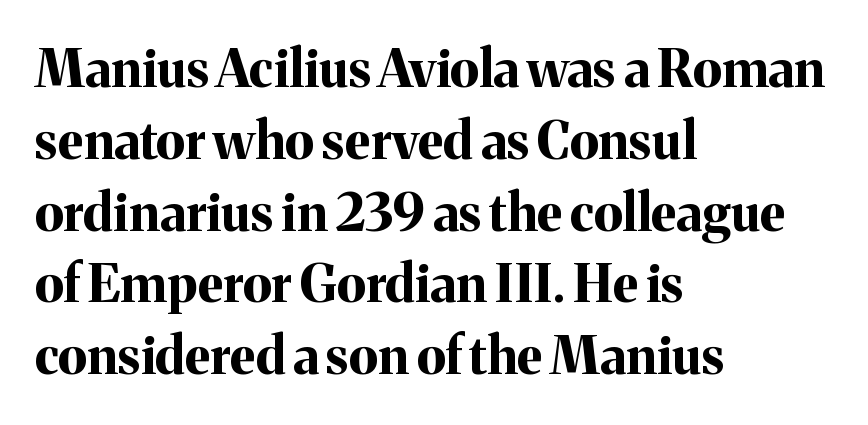
The image shows 52 px bold serif type, upright; set left-aligned, normal line spacing (1.38x), normal letter spacing, not underlined; medium stroke contrast and a medium x-height.
